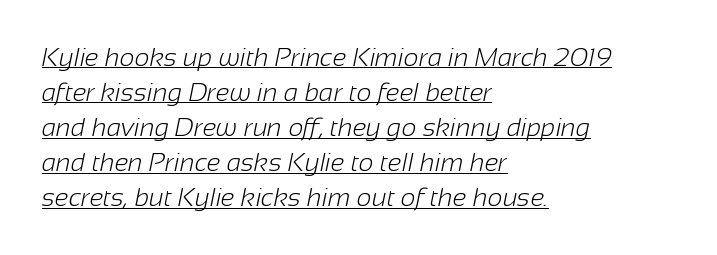
{"bold": "no", "underline": "yes", "align": "left", "line_spacing": "normal", "line_spacing_ratio": 1.35, "letter_spacing": "normal", "letter_spacing_em": 0.0, "glyph_px": 26}
